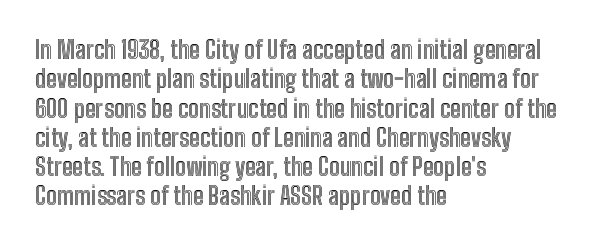
The lettering stays uniformly vertical, giving the passage a roman look. The letterforms sit shoulder to shoulder at normal distance. The setting favours the left margin, as ordinary paragraphs usually do. Decoration check: the copy has no underline.
